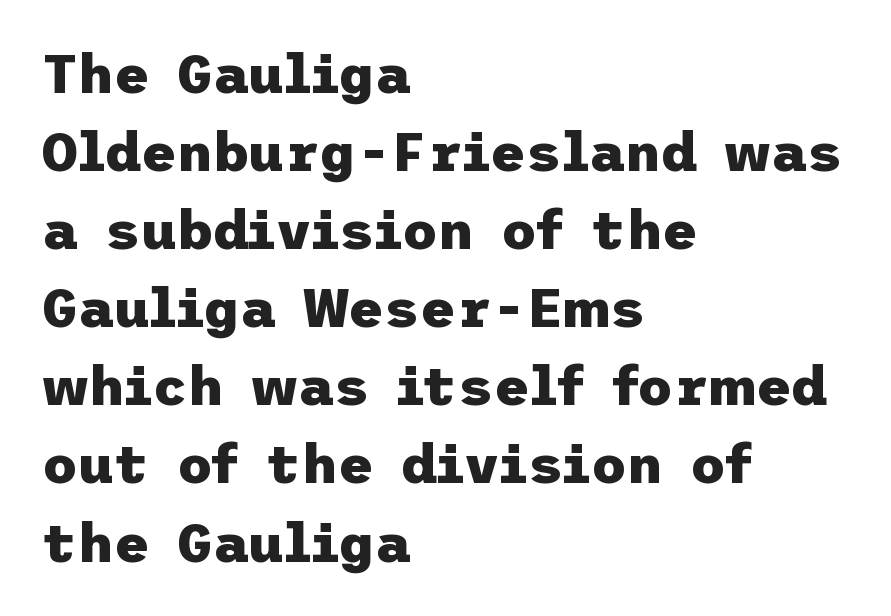
Q: Is the text bold? A: Yes.
Q: Is the text italic (slanted)? A: No, it is upright.
Q: Is the typeface a serif or a sans-serif typeface? A: Sans-serif.
Q: Is the text underlined? A: No.
Q: How is the paragraph aligned? A: Left-aligned.
Q: Is the spacing between letters normal or unusually wide? A: Normal.
Q: Is the spacing between lines tight, normal or loose? A: Normal.
Q: Width (condensed, normal, or wide)? A: Normal.
Q: Stroke contrast? A: Low.
Q: x-height? A: Medium.
